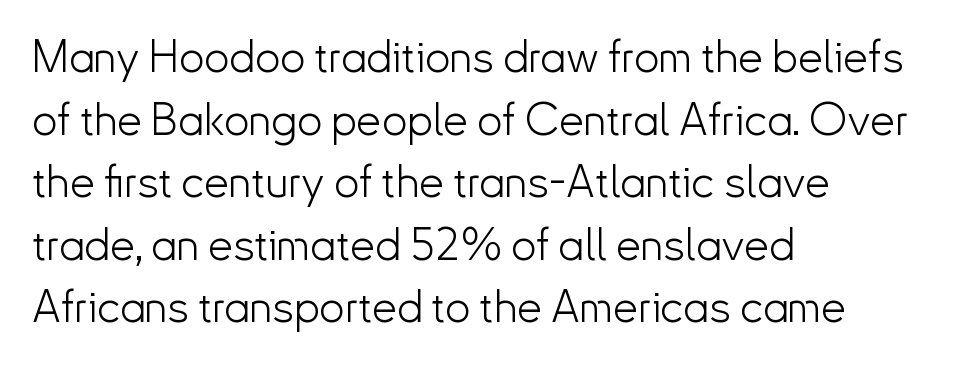
The image shows 45 px light sans-serif type, upright; set left-aligned, normal line spacing (1.39x), normal letter spacing, not underlined; low stroke contrast and a small x-height.
